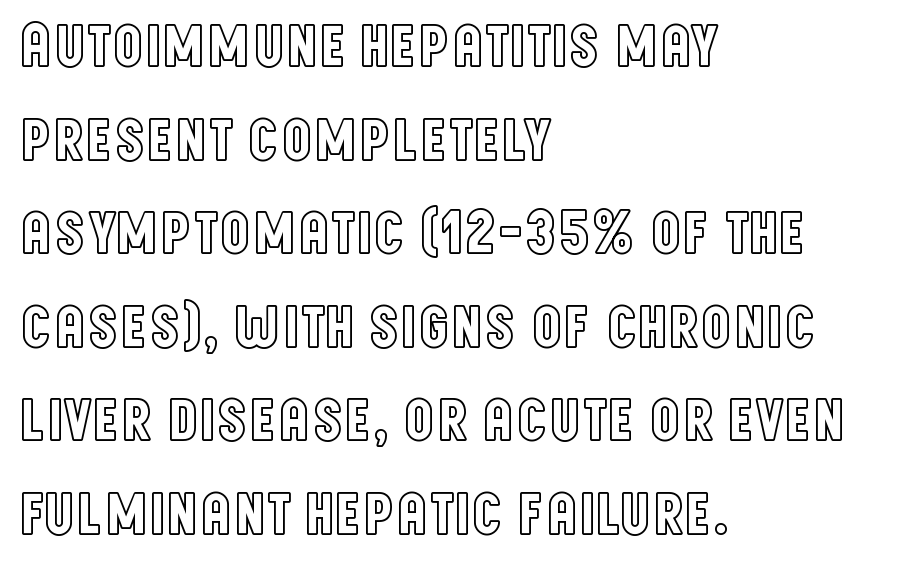
Short note: letters normally spaced. Posture: straight, roman, zero tilt. Teacher's note: observe the even left margin — that is flush-left alignment. In terms of leading, this rendering sits right in the middle. Any mark beneath the type? The region is blank. Proportional: the letters do not fall into vertical columns.
